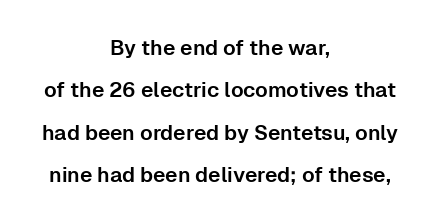
{"italic": "no", "underline": "no", "align": "center", "line_spacing": "loose", "line_spacing_ratio": 2.02, "letter_spacing": "normal", "letter_spacing_em": 0.0, "glyph_px": 21}
